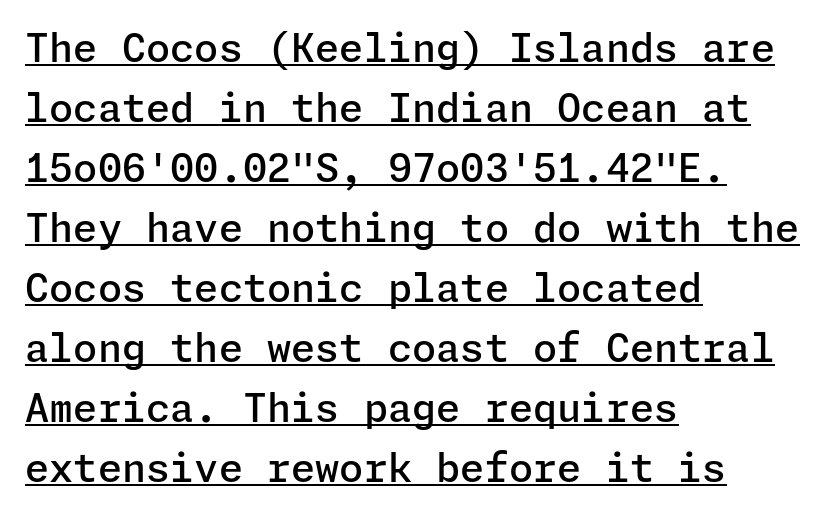
Q: Is the text bold? A: Semi-bold.
Q: Is the text italic (slanted)? A: No, it is upright.
Q: Is the typeface a serif or a sans-serif typeface? A: Sans-serif.
Q: Is the text underlined? A: Yes.
Q: How is the paragraph aligned? A: Left-aligned.
Q: Is the spacing between letters normal or unusually wide? A: Normal.
Q: Is the spacing between lines tight, normal or loose? A: Normal.
Q: Width (condensed, normal, or wide)? A: Normal.
Q: Stroke contrast? A: Low.
Q: x-height? A: Medium.
